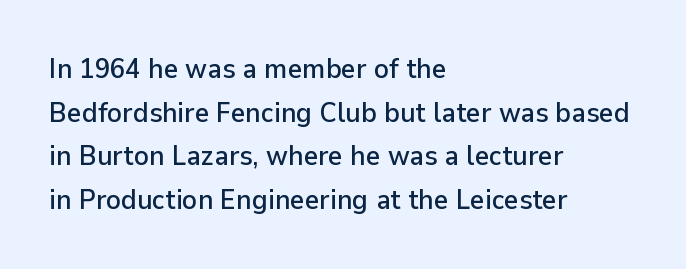
Q: Is the text italic (slanted)? A: No, it is upright.
Q: Is the typeface a serif or a sans-serif typeface? A: Sans-serif.
Q: Is the text underlined? A: No.
Q: How is the paragraph aligned? A: Left-aligned.
Q: Is the spacing between letters normal or unusually wide? A: Normal.
Q: Is the spacing between lines tight, normal or loose? A: Normal.
Q: Width (condensed, normal, or wide)? A: Normal.
Q: Stroke contrast? A: Low.
Q: x-height? A: Medium.
Q: Monospaced? A: No.
